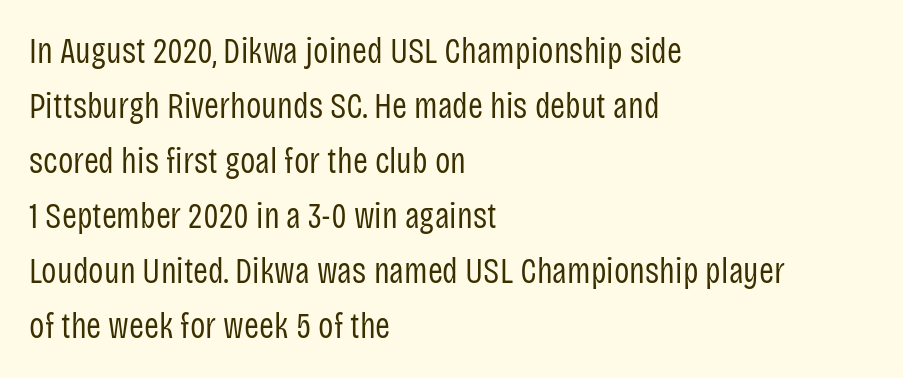
{"serif": "no", "italic": "no", "bold": "no", "weight": "regular", "width": "condensed", "stroke_contrast": "low", "x_height": "large", "monospaced": "no", "underline": "no", "align": "left", "line_spacing": "normal", "line_spacing_ratio": 1.53, "letter_spacing": "normal", "letter_spacing_em": 0.0, "glyph_px": 36}
